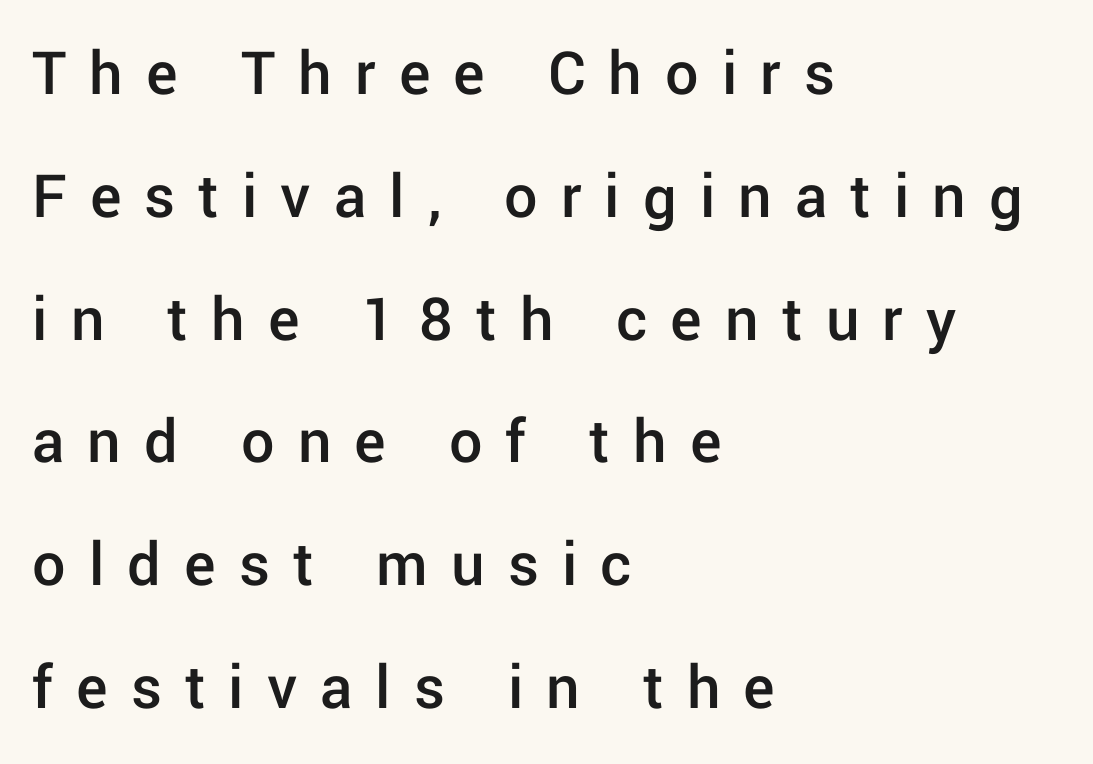
The image shows 66 px semibold sans-serif type, upright; set left-aligned, line spacing 1.86x, unusually wide letter spacing (+0.35 em), not underlined; low stroke contrast and a medium x-height.
